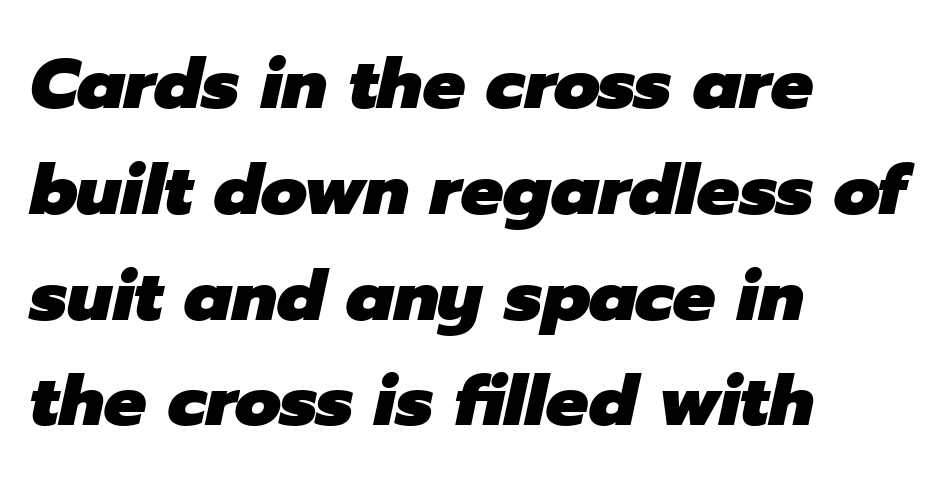
The image shows 71 px heavy type, italic (leaning right); set left-aligned, normal line spacing (1.49x), normal letter spacing, not underlined; low stroke contrast and a medium x-height.
